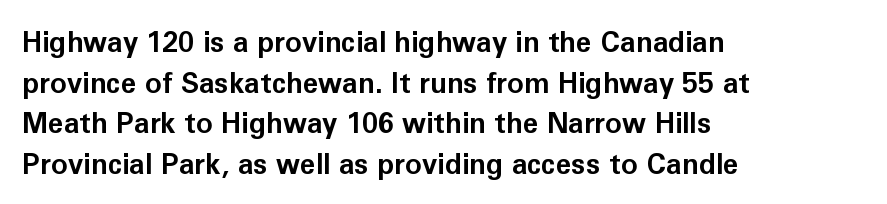
Q: Is the text bold? A: Yes.
Q: Is the text italic (slanted)? A: No, it is upright.
Q: Is the typeface a serif or a sans-serif typeface? A: Sans-serif.
Q: Is the text underlined? A: No.
Q: How is the paragraph aligned? A: Left-aligned.
Q: Is the spacing between letters normal or unusually wide? A: Normal.
Q: Is the spacing between lines tight, normal or loose? A: Normal.
Q: Width (condensed, normal, or wide)? A: Normal.
Q: Stroke contrast? A: Low.
Q: x-height? A: Medium.
Q: Monospaced? A: No.
